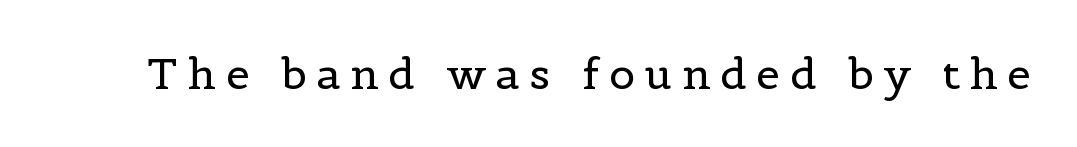
Rendered with straight, roman letterforms. This sample has the flowing, uneven cadence of proportional lettering. Type without underlining. Is the stroke heavy? The answer is a plain regular-or-lighter.
